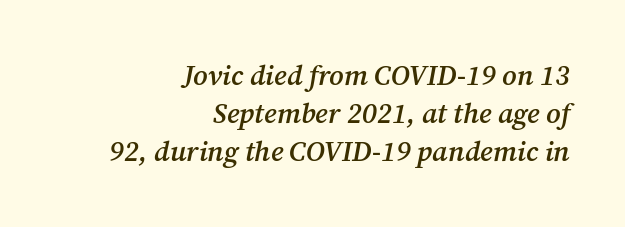
{"serif": "yes", "italic": "yes", "lean": "right", "slant_degrees": 12, "bold": "semi", "weight": "semibold", "width": "normal", "stroke_contrast": "medium", "x_height": "medium", "monospaced": "no", "underline": "no", "align": "right", "line_spacing": "normal", "line_spacing_ratio": 1.36, "letter_spacing": "normal", "letter_spacing_em": 0.0, "glyph_px": 28}
